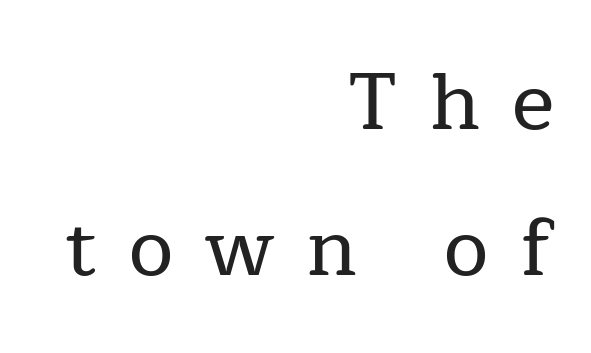
Q: Is the text italic (slanted)? A: No, it is upright.
Q: Is the typeface a serif or a sans-serif typeface? A: Serif.
Q: Is the text underlined? A: No.
Q: How is the paragraph aligned? A: Right-aligned.
Q: Is the spacing between letters normal or unusually wide? A: Unusually wide.
Q: Width (condensed, normal, or wide)? A: Normal.
Q: Stroke contrast? A: Low.
Q: x-height? A: Medium.
Q: Monospaced? A: No.
